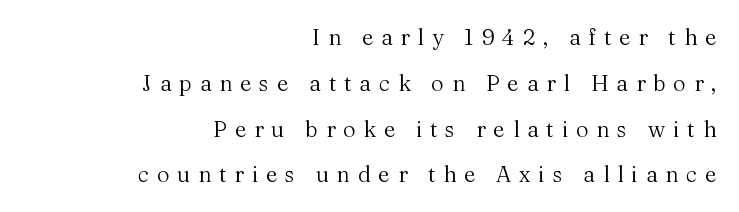
The image shows 22 px text type, upright; set right-aligned, loose line spacing (2.08x), unusually wide letter spacing (+0.36 em), not underlined.
